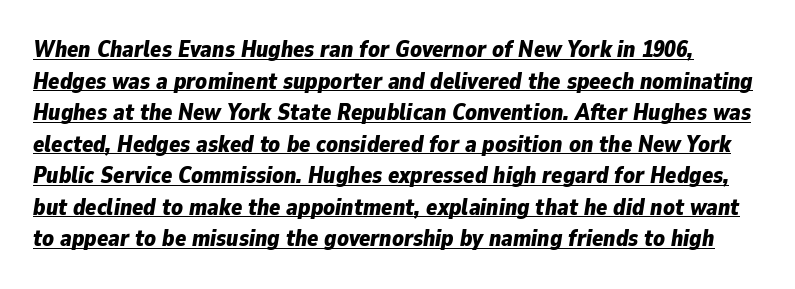
Q: Is the text bold? A: Yes.
Q: Is the text italic (slanted)? A: Yes, it leans right by about 9 degrees.
Q: Is the text underlined? A: Yes.
Q: Is the spacing between letters normal or unusually wide? A: Normal.
Q: Is the spacing between lines tight, normal or loose? A: Normal.
